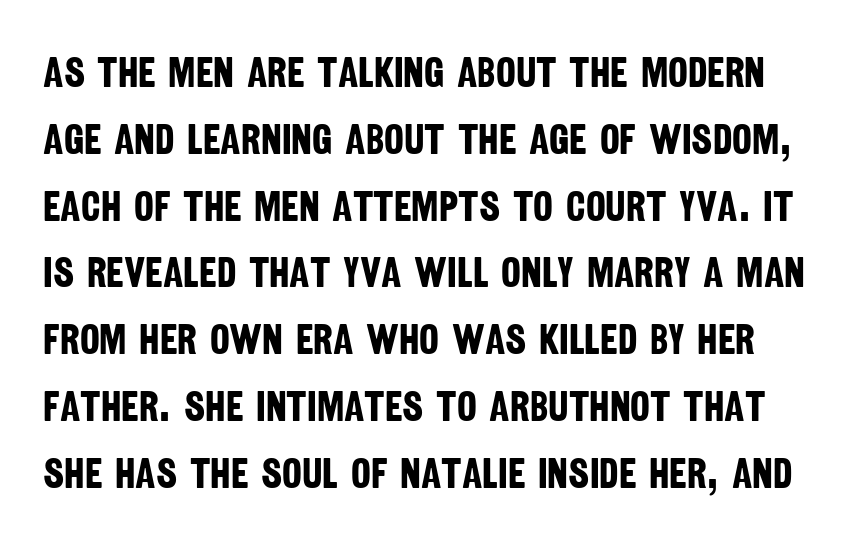
Q: Is the text bold? A: Yes.
Q: Is the typeface a serif or a sans-serif typeface? A: Sans-serif.
Q: Is the text underlined? A: No.
Q: Is the spacing between letters normal or unusually wide? A: Normal.
Q: Is the spacing between lines tight, normal or loose? A: Normal.
Q: Width (condensed, normal, or wide)? A: Condensed.
Q: Stroke contrast? A: Low.
Q: x-height? A: Large.
Q: Monospaced? A: No.
